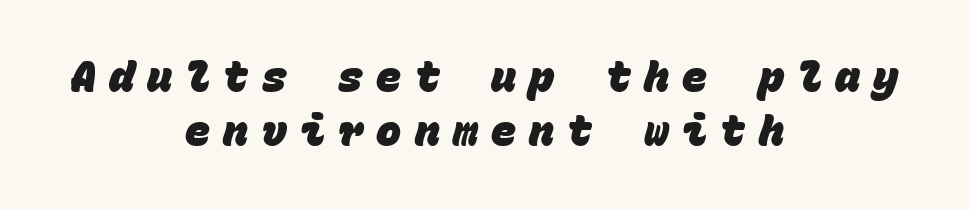
The face used here is monospaced, like something from a code editor. Regarding serifs, this sample does without them. The typesetting leans heavy: a genuine bold. The space directly below the letters is spotless.
